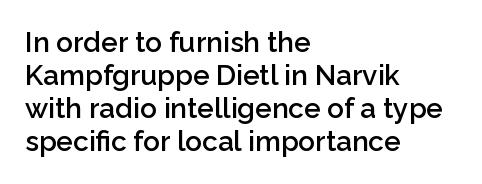
Q: Is the text bold? A: Semi-bold.
Q: Is the text italic (slanted)? A: No, it is upright.
Q: Is the typeface a serif or a sans-serif typeface? A: Sans-serif.
Q: Is the text underlined? A: No.
Q: How is the paragraph aligned? A: Left-aligned.
Q: Is the spacing between letters normal or unusually wide? A: Normal.
Q: Width (condensed, normal, or wide)? A: Normal.
Q: Stroke contrast? A: Low.
Q: x-height? A: Medium.
Q: Monospaced? A: No.
